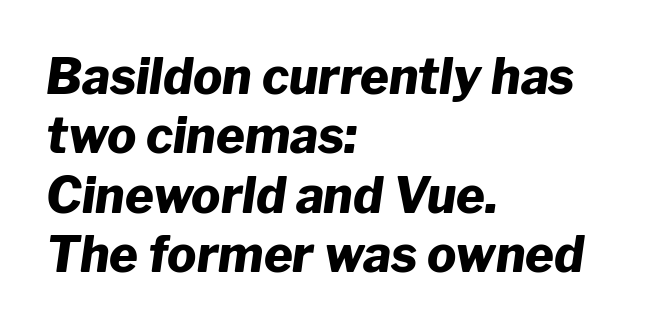
The image shows 49 px heavy type, italic (leaning right); set left-aligned, line spacing 1.21x, normal letter spacing, not underlined; low stroke contrast and a medium x-height.
